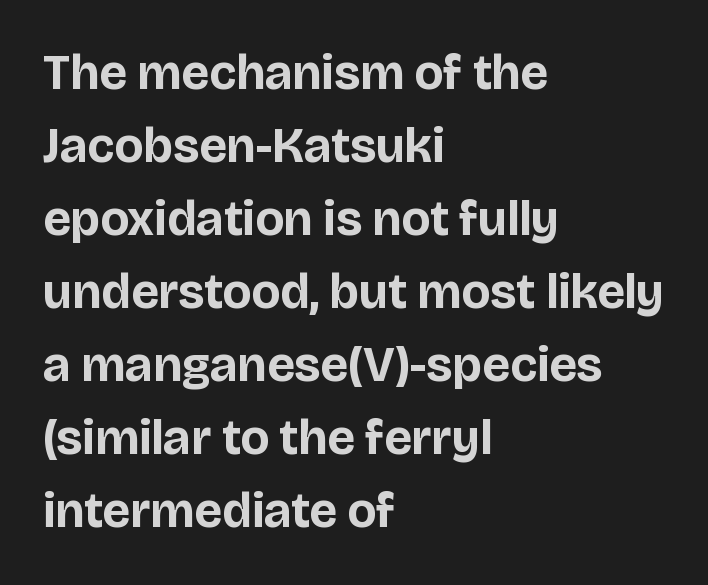
{"serif": "no", "italic": "no", "bold": "yes", "weight": "bold", "width": "normal", "stroke_contrast": "low", "x_height": "large", "monospaced": "no", "underline": "no", "align": "left", "line_spacing": "normal", "line_spacing_ratio": 1.49, "letter_spacing": "normal", "letter_spacing_em": 0.0, "glyph_px": 49}
